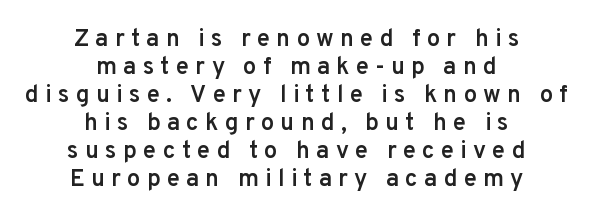
The image shows 24 px text type, upright; set centered, line spacing 1.17x, unusually wide letter spacing (+0.26 em), not underlined.
